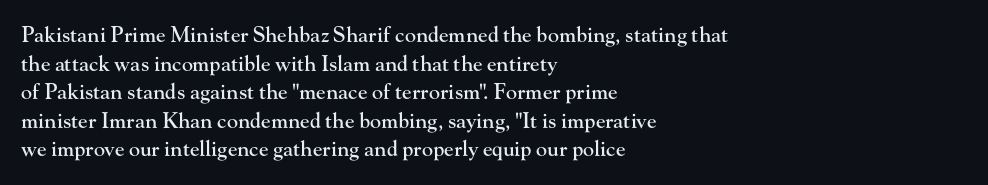
Q: Is the text italic (slanted)? A: No, it is upright.
Q: Is the text underlined? A: No.
Q: How is the paragraph aligned? A: Left-aligned.
Q: Is the spacing between letters normal or unusually wide? A: Normal.
Q: Is the spacing between lines tight, normal or loose? A: Normal.
